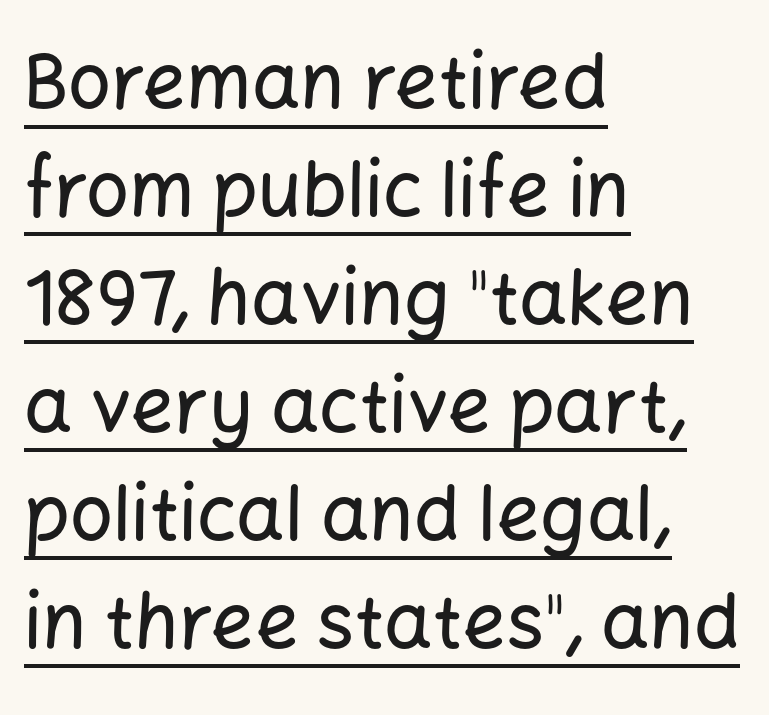
One-word summary of the alignment: left. This sample has the flowing, uneven cadence of proportional lettering. Tall strokes in this sample are plumb rather than angled. The designer went with a sans here, leaving each stem footless. You could call the tracking neutral — neither tight nor loose.
